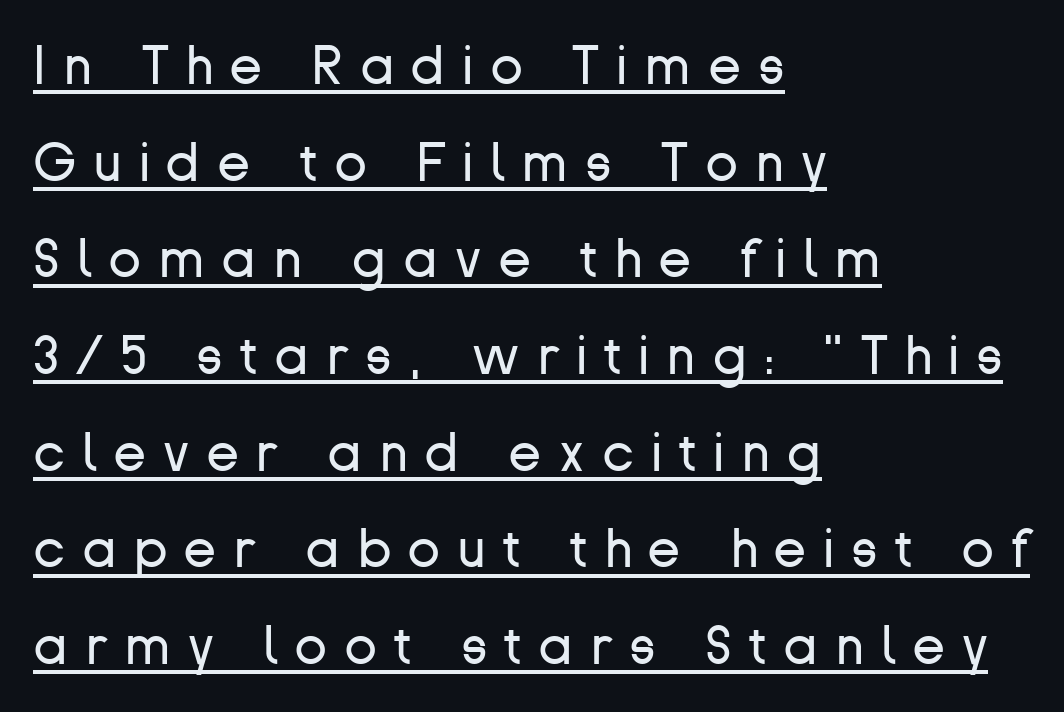
Weight: in the light-to-regular range. The letters stand straight up with perfectly vertical stems. The compositor pushed each line to the left boundary. The face used here is proportionally spaced, like ordinary book or web type. The sample's only ornament is a line tracing under the words.
